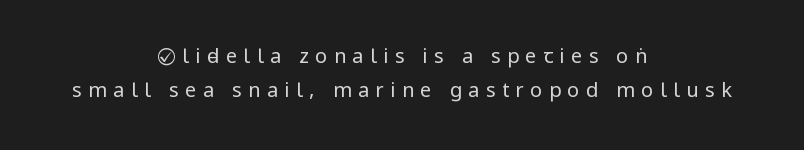
The image shows 20 px text type, upright; set centered, normal line spacing (1.68x), unusually wide letter spacing (+0.32 em), not underlined.
